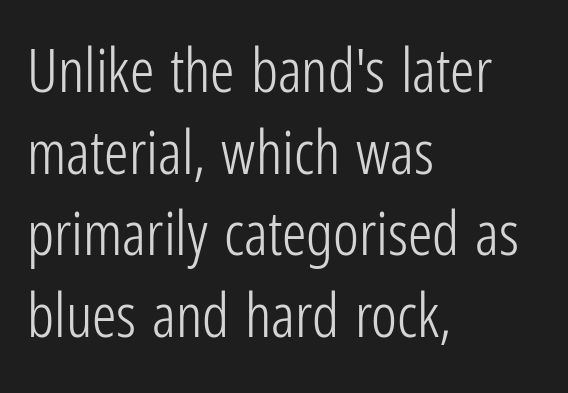
The image shows 61 px light, condensed sans-serif type, upright; set left-aligned, normal line spacing (1.34x), normal letter spacing, not underlined; low stroke contrast and a medium x-height.
